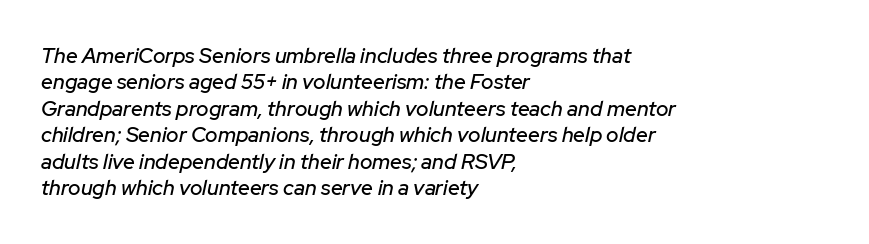
Characters follow at the spacing the type designer built in. Casual observation: everything's shoved over to the left. Slant detected: the letters are inclined. Honestly, the row spacing looks completely unremarkable.
